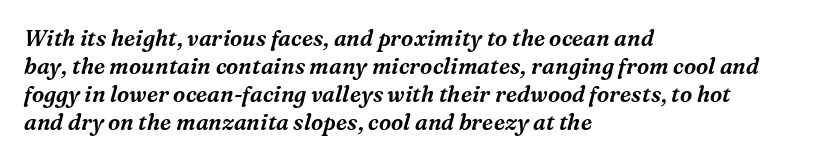
The image shows 22 px text type, italic (leaning right); set left-aligned, normal line spacing (1.28x), normal letter spacing, not underlined.
